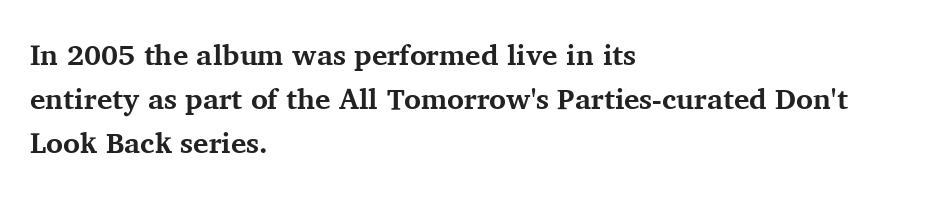
The typography opts for an upright posture over an oblique one. The paragraph shown leans on its left margin. Quick note: underline off. The type is set solid horizontally, with unmodified tracking. The rendering uses a bold face; every stroke is thick and dark.
